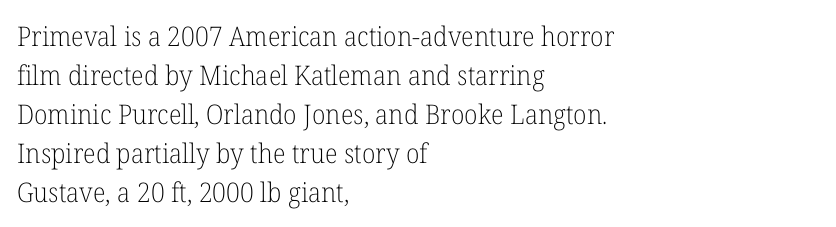
The image shows 27 px text type, upright; set left-aligned, normal line spacing (1.44x), normal letter spacing, not underlined.
